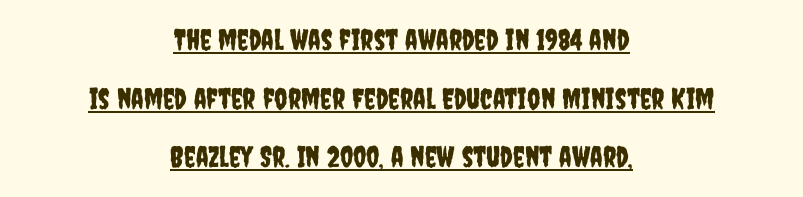
The image shows 29 px condensed sans-serif type, upright; set centered, loose line spacing (2.02x), normal letter spacing, underlined; low stroke contrast and a large x-height.
